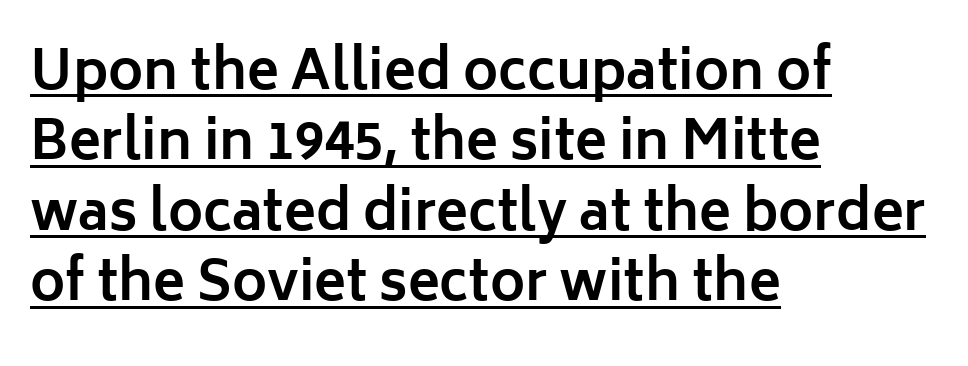
{"serif": "no", "italic": "no", "bold": "yes", "weight": "bold", "width": "normal", "stroke_contrast": "low", "x_height": "medium", "monospaced": "no", "underline": "yes", "align": "left", "line_spacing": "normal", "line_spacing_ratio": 1.33, "letter_spacing": "normal", "letter_spacing_em": 0.0, "glyph_px": 53}
